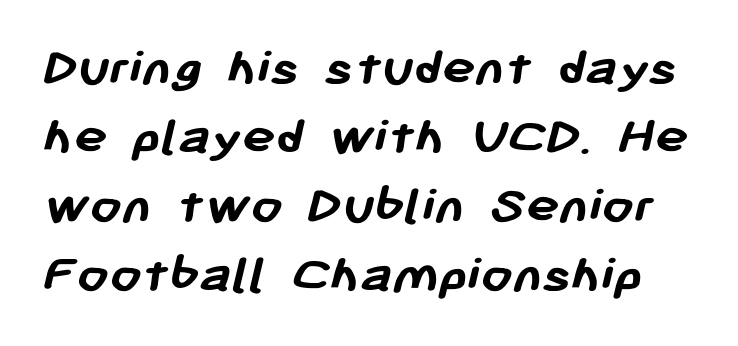
{"serif": "no", "bold": "yes", "weight": "semibold", "width": "normal", "stroke_contrast": "low", "x_height": "medium", "monospaced": "no", "underline": "no", "line_spacing_ratio": 1.23, "letter_spacing": "normal", "letter_spacing_em": 0.0, "glyph_px": 56}
